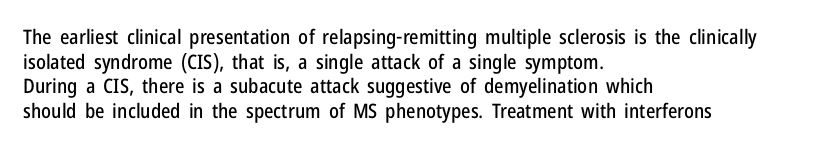
Q: Is the text italic (slanted)? A: No, it is upright.
Q: Is the text underlined? A: No.
Q: How is the paragraph aligned? A: Left-aligned.
Q: Is the spacing between letters normal or unusually wide? A: Normal.
